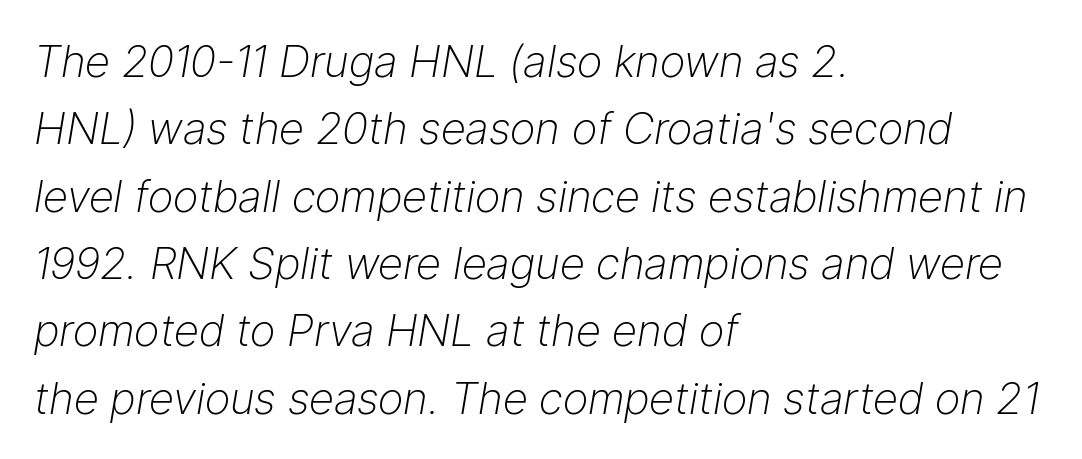
This is oblique type, the kind used for emphasis or titles. The passage shown is typed in a proportional face where columns would drift. In terms of leading, this rendering sits right in the middle. Letters rest on an invisible, unmarked baseline.
